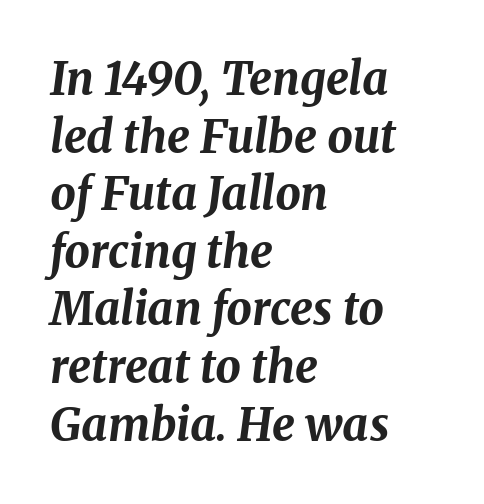
Nothing unusual about the tracking: characters are spaced as the font intends. Character widths vary here, with narrow letters taking less room than wide ones. What's the leading like? Ordinary, nothing unusual. Weight check: bold — yes, fully. A bare baseline throughout the passage.
